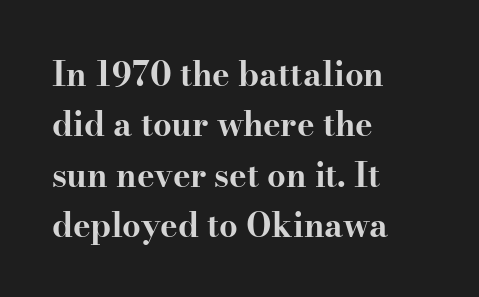
The image shows 33 px bold, wide serif type, upright; set left-aligned, normal line spacing (1.53x), normal letter spacing, not underlined; high stroke contrast and a small x-height.
